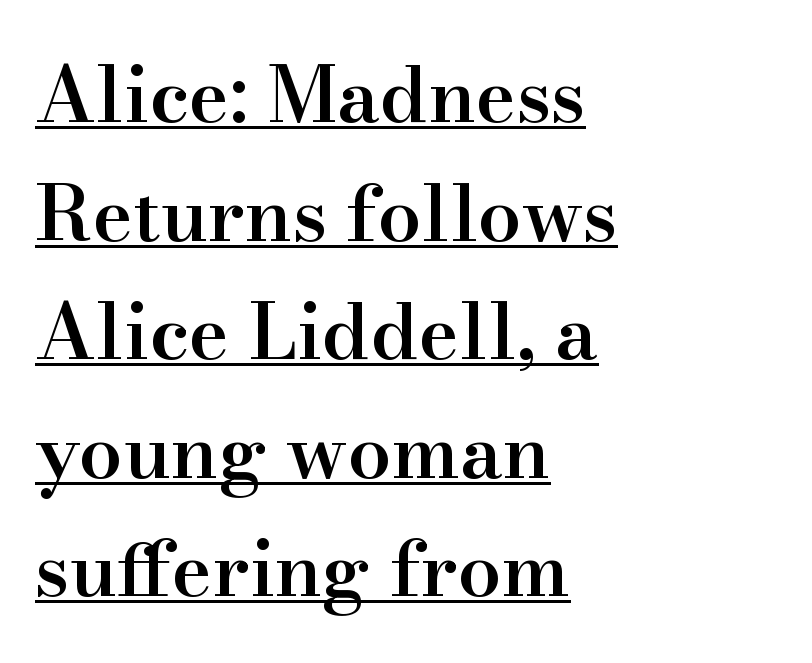
Q: Is the text bold? A: Semi-bold.
Q: Is the text italic (slanted)? A: No, it is upright.
Q: Is the typeface a serif or a sans-serif typeface? A: Serif.
Q: Is the text underlined? A: Yes.
Q: How is the paragraph aligned? A: Left-aligned.
Q: Is the spacing between letters normal or unusually wide? A: Normal.
Q: Is the spacing between lines tight, normal or loose? A: Normal.
Q: Width (condensed, normal, or wide)? A: Normal.
Q: Stroke contrast? A: High.
Q: x-height? A: Small.
Q: Monospaced? A: No.
